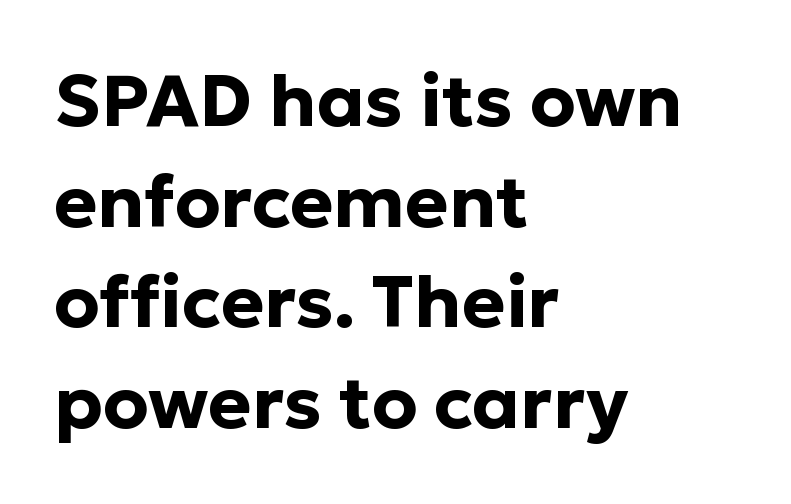
{"serif": "no", "italic": "no", "bold": "yes", "weight": "bold", "width": "normal", "stroke_contrast": "low", "x_height": "medium", "monospaced": "no", "underline": "no", "align": "left", "line_spacing": "normal", "line_spacing_ratio": 1.38, "letter_spacing": "normal", "letter_spacing_em": 0.0, "glyph_px": 73}
